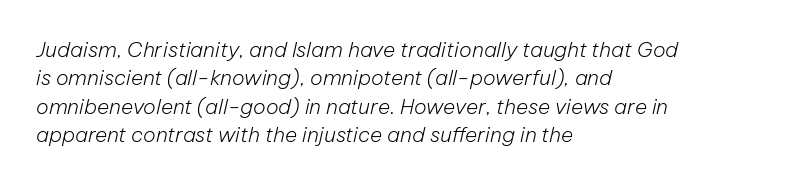
The image shows 21 px text type, italic (leaning right); set left-aligned, normal line spacing (1.35x), normal letter spacing, not underlined.
